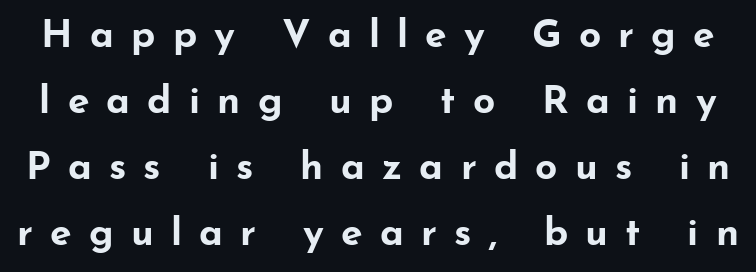
{"serif": "no", "italic": "no", "bold": "yes", "weight": "bold", "width": "wide", "stroke_contrast": "low", "x_height": "small", "monospaced": "no", "underline": "no", "line_spacing": "normal", "line_spacing_ratio": 1.69, "letter_spacing": "wide", "letter_spacing_em": 0.44, "glyph_px": 39}
